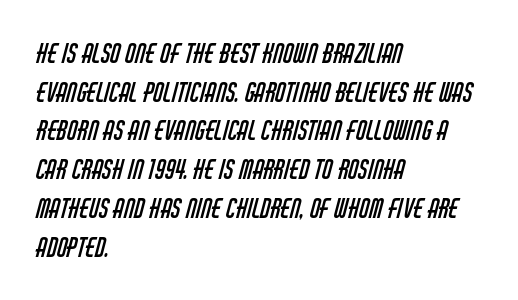
The passage shown stacks its lines at a standard gap. Underline: absent. The typesetter chose a ragged-right arrangement here. Weight class: somewhere from thin through regular.
